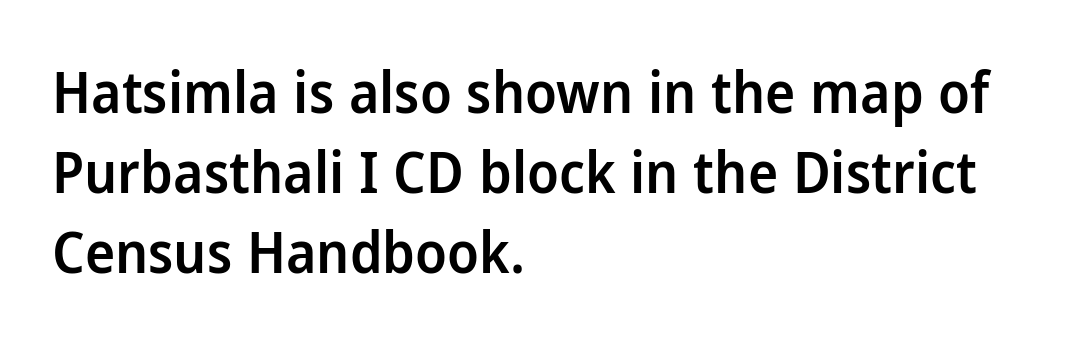
{"serif": "no", "italic": "no", "bold": "semi", "weight": "semibold", "width": "normal", "stroke_contrast": "low", "x_height": "medium", "monospaced": "no", "underline": "no", "align": "left", "line_spacing": "normal", "line_spacing_ratio": 1.4, "letter_spacing": "normal", "letter_spacing_em": 0.0, "glyph_px": 57}
